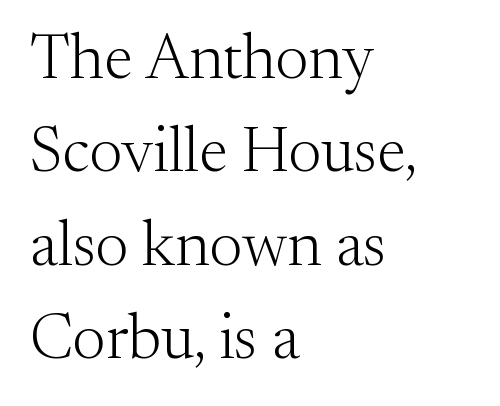
The image shows 64 px light serif type, upright; set left-aligned, normal line spacing (1.46x), normal letter spacing, not underlined; medium stroke contrast and a small x-height.
